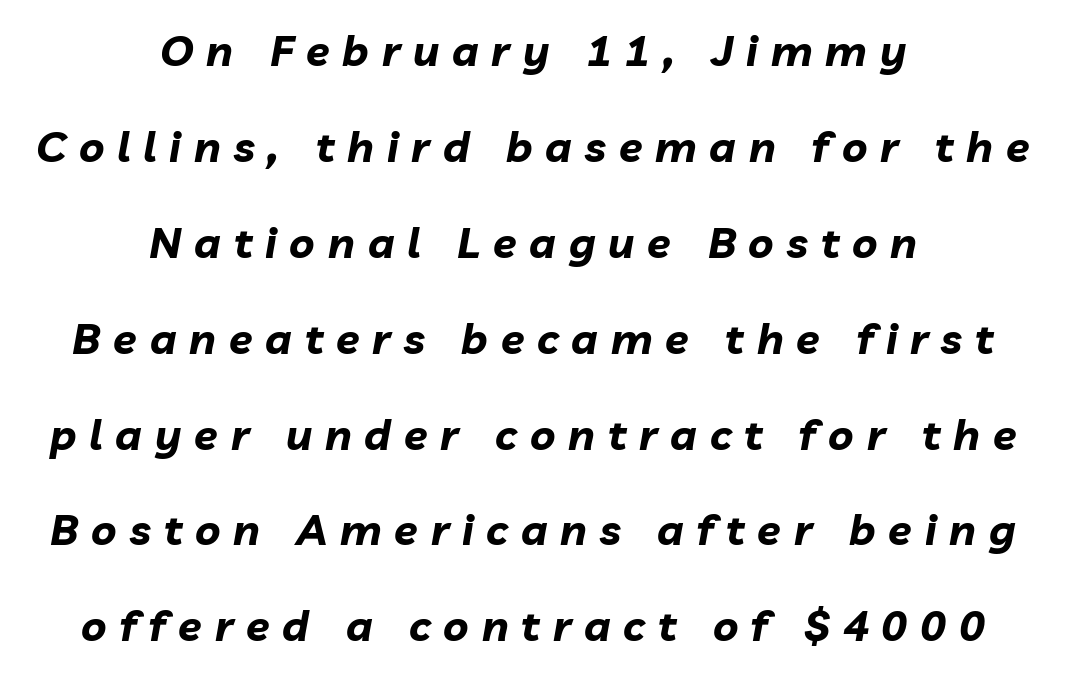
{"italic": "yes", "lean": "right", "slant_degrees": 10, "bold": "yes", "weight": "bold", "width": "normal", "stroke_contrast": "low", "x_height": "medium", "monospaced": "no", "underline": "no", "align": "center", "line_spacing": "loose", "line_spacing_ratio": 2.23, "letter_spacing": "wide", "letter_spacing_em": 0.3, "glyph_px": 43}
